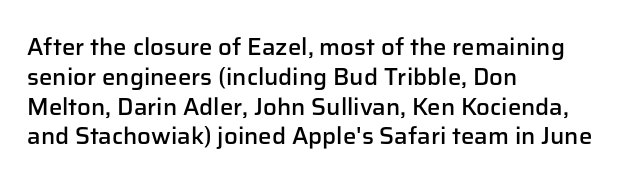
{"italic": "no", "bold": "semi", "underline": "no", "align": "left", "line_spacing_ratio": 1.24, "letter_spacing": "normal", "letter_spacing_em": 0.0, "glyph_px": 24}
